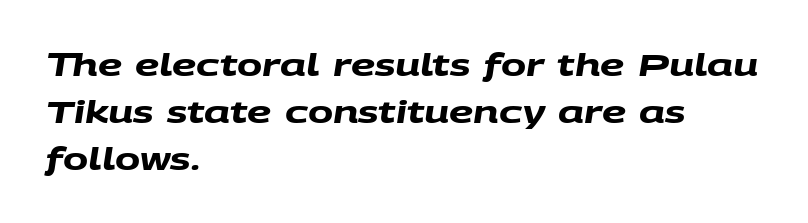
{"serif": "no", "bold": "yes", "weight": "heavy", "width": "wide", "stroke_contrast": "medium", "x_height": "large", "monospaced": "no", "underline": "no", "align": "left", "line_spacing": "normal", "line_spacing_ratio": 1.56, "letter_spacing": "normal", "letter_spacing_em": 0.0, "glyph_px": 30}
